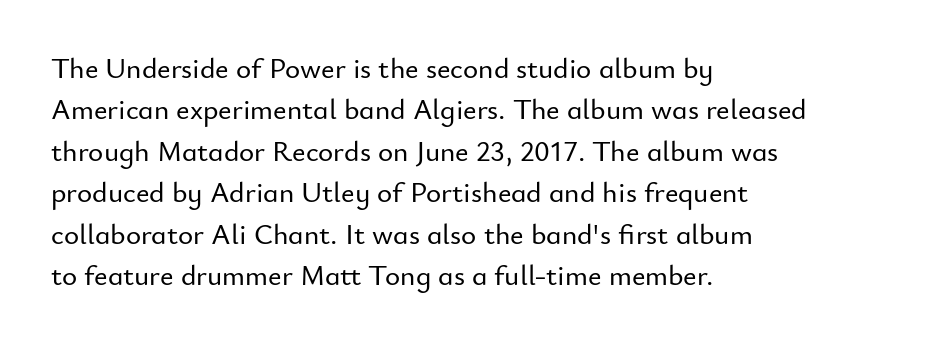
The image shows 29 px sans-serif type, upright; set left-aligned, normal line spacing (1.43x), normal letter spacing, not underlined; low stroke contrast and a small x-height.
